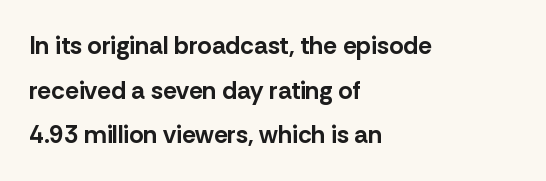
{"italic": "no", "bold": "yes", "underline": "no", "align": "left", "line_spacing_ratio": 1.79, "letter_spacing": "normal", "letter_spacing_em": 0.0, "glyph_px": 25}
